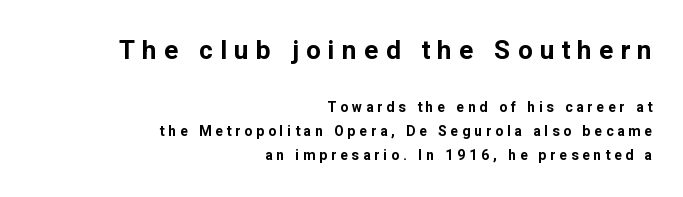
Q: Is the text bold? A: Yes.
Q: Is the text italic (slanted)? A: No, it is upright.
Q: Is the text underlined? A: No.
Q: How is the paragraph aligned? A: Right-aligned.
Q: Is the spacing between letters normal or unusually wide? A: Unusually wide.
Q: Which block of text is set in a larger size, the first (top) or the second (bottom)? A: The first (top) one.
